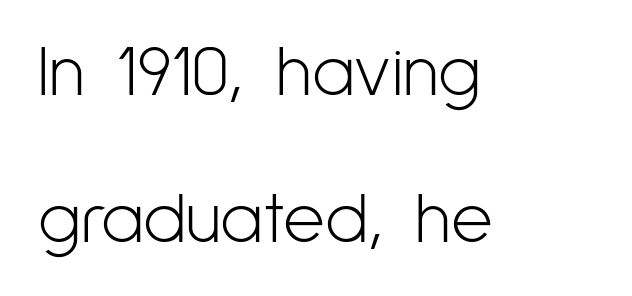
The image shows 72 px light, condensed sans-serif type, upright; set left-aligned, loose line spacing (2.04x), normal letter spacing, not underlined; low stroke contrast and a medium x-height.
